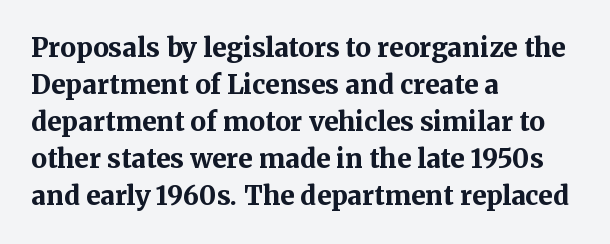
Q: Is the text bold? A: Yes.
Q: Is the text italic (slanted)? A: No, it is upright.
Q: Is the text underlined? A: No.
Q: How is the paragraph aligned? A: Left-aligned.
Q: Is the spacing between letters normal or unusually wide? A: Normal.
Q: Is the spacing between lines tight, normal or loose? A: Normal.
